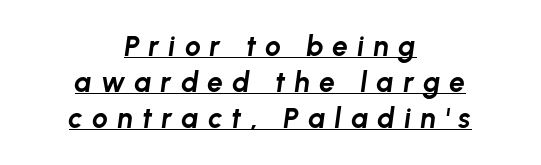
{"italic": "yes", "lean": "right", "slant_degrees": 8, "bold": "yes", "weight": "bold", "width": "normal", "stroke_contrast": "low", "x_height": "medium", "monospaced": "no", "underline": "yes", "align": "center", "line_spacing": "normal", "line_spacing_ratio": 1.29, "letter_spacing": "wide", "letter_spacing_em": 0.33, "glyph_px": 28}
